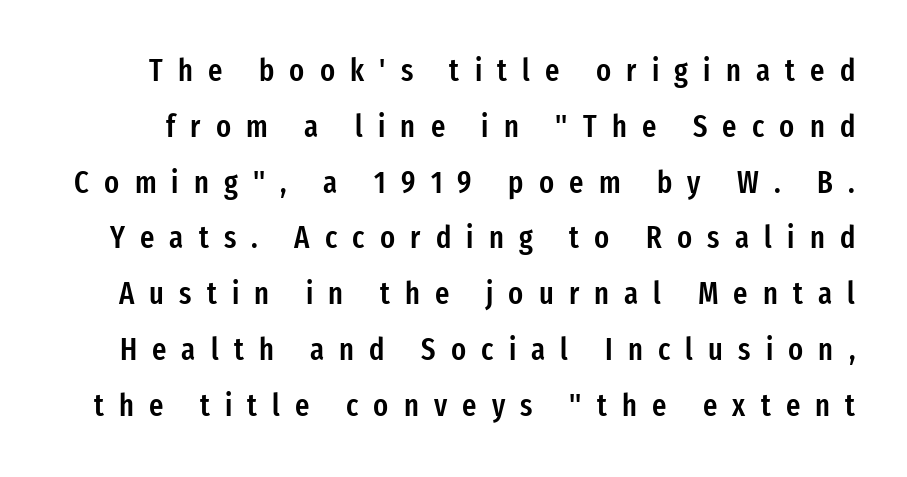
A typesetter would call this proportional, since set widths differ per character. I'd describe the lettering as semibold — firm but not a full bold. Designer's note — italics off, roman on. Underlining? Definitely not there. What stands out about the letter spacing? Its width — letters are far apart. What kind of face is this? One without serifs — a sans.
